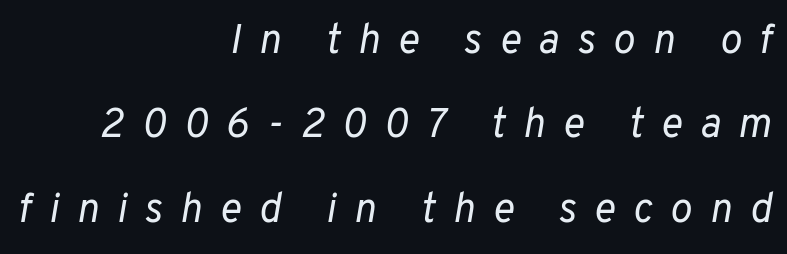
Q: Is the text bold? A: No.
Q: Is the text italic (slanted)? A: Yes, it leans right by about 10 degrees.
Q: Is the text underlined? A: No.
Q: How is the paragraph aligned? A: Right-aligned.
Q: Is the spacing between letters normal or unusually wide? A: Unusually wide.
Q: Is the spacing between lines tight, normal or loose? A: Loose.
Q: Width (condensed, normal, or wide)? A: Normal.
Q: Stroke contrast? A: Low.
Q: x-height? A: Medium.
Q: Monospaced? A: No.
